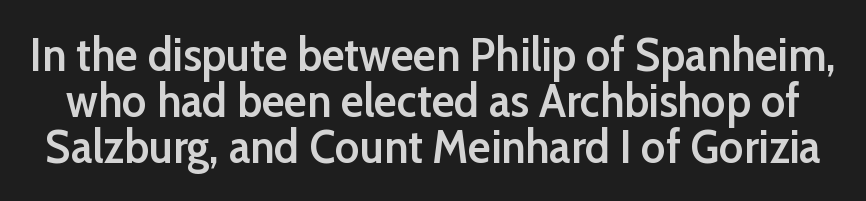
Q: Is the text bold? A: Semi-bold.
Q: Is the text italic (slanted)? A: No, it is upright.
Q: Is the typeface a serif or a sans-serif typeface? A: Sans-serif.
Q: Is the text underlined? A: No.
Q: Is the spacing between letters normal or unusually wide? A: Normal.
Q: Is the spacing between lines tight, normal or loose? A: Tight.
Q: Width (condensed, normal, or wide)? A: Normal.
Q: Stroke contrast? A: Low.
Q: x-height? A: Medium.
Q: Monospaced? A: No.
